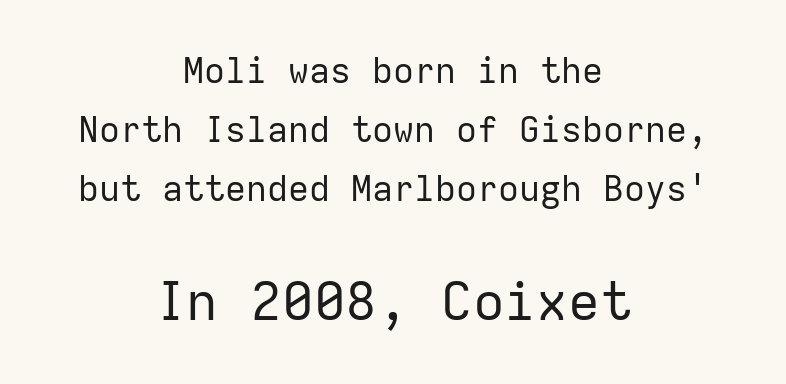
The letters stand upright; this is a roman face. Looks like terminal output: every glyph gets an equal slot. The rag falls on both sides of this text block equally. A clean baseline with only descenders dipping below it. Look at the glyph heights: the lower group is clearly the bigger setting. Unbolded letterforms with no extra heft.
